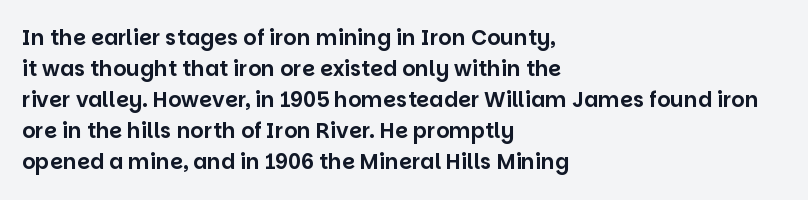
The image shows 21 px text type, upright; set left-aligned, normal line spacing (1.48x), normal letter spacing, not underlined.
